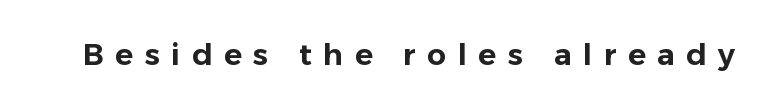
The image shows 30 px sans-serif type, upright; set unusually wide letter spacing (+0.38 em), not underlined; low stroke contrast and a medium x-height.
